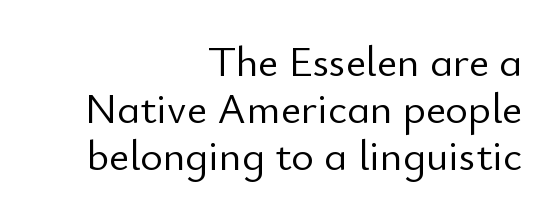
The image shows 43 px light sans-serif type, upright; set right-aligned, tight line spacing (1.09x), normal letter spacing, not underlined; low stroke contrast and a small x-height.
